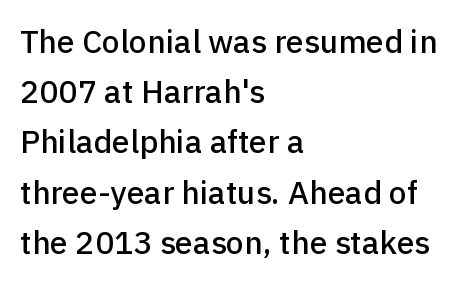
The image shows 32 px sans-serif type, upright; set left-aligned, normal line spacing (1.57x), normal letter spacing, not underlined; low stroke contrast and a medium x-height.
